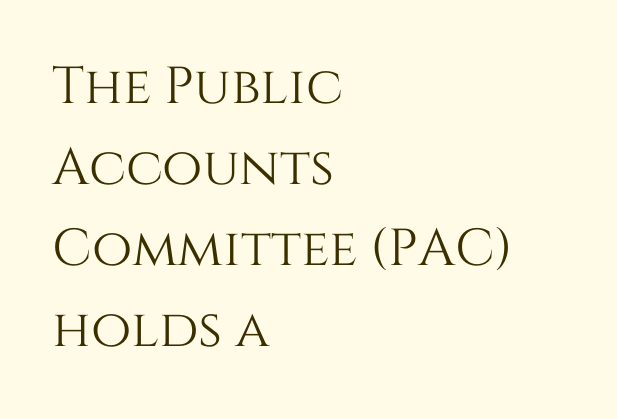
Q: Is the text italic (slanted)? A: No, it is upright.
Q: Is the text underlined? A: No.
Q: How is the paragraph aligned? A: Left-aligned.
Q: Is the spacing between letters normal or unusually wide? A: Normal.
Q: Is the spacing between lines tight, normal or loose? A: Normal.
Q: Width (condensed, normal, or wide)? A: Normal.
Q: Stroke contrast? A: Medium.
Q: x-height? A: Large.
Q: Monospaced? A: No.
